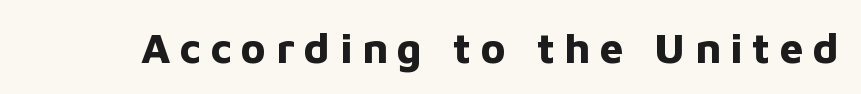
Q: Is the text bold? A: Yes.
Q: Is the text italic (slanted)? A: No, it is upright.
Q: Is the typeface a serif or a sans-serif typeface? A: Sans-serif.
Q: Is the text underlined? A: No.
Q: Is the spacing between letters normal or unusually wide? A: Unusually wide.
Q: Width (condensed, normal, or wide)? A: Normal.
Q: Stroke contrast? A: Low.
Q: x-height? A: Medium.
Q: Monospaced? A: No.
